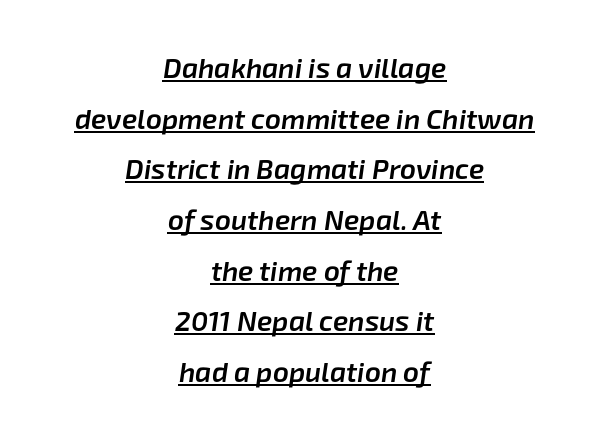
This rendering leaves character spacing at its baseline value. Designer's note — italics engaged. Notice the strokes are somewhat thickened but not fully heavy: this is a semibold. Does a line run under the words? Yes, clearly.
